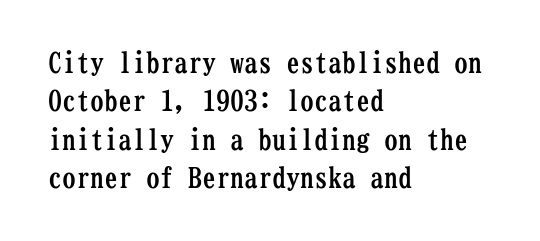
{"serif": "yes", "italic": "no", "bold": "yes", "weight": "semibold", "width": "condensed", "stroke_contrast": "low", "x_height": "medium", "monospaced": "yes", "underline": "no", "align": "left", "line_spacing": "normal", "line_spacing_ratio": 1.37, "letter_spacing": "normal", "letter_spacing_em": 0.0, "glyph_px": 28}
